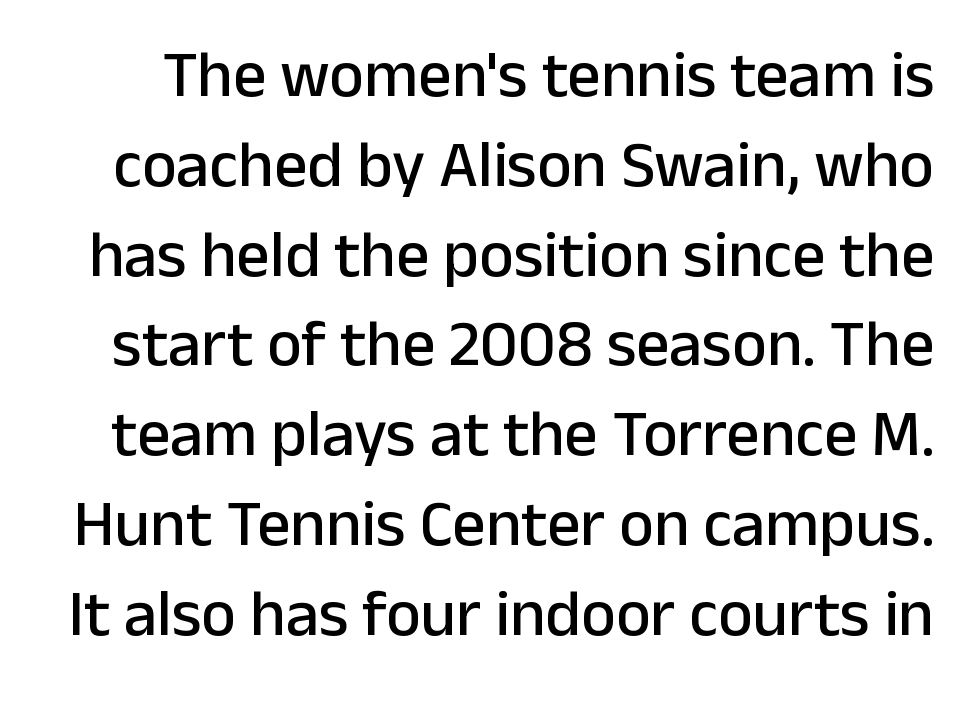
The baseline area is clear. Vertically, the passage feels balanced, rows spaced as you'd expect. Quick note: not italic, upright. The face used here is a sans, in the tradition of grotesques and geometrics. Spacing between characters is what you'd get straight out of the box.
